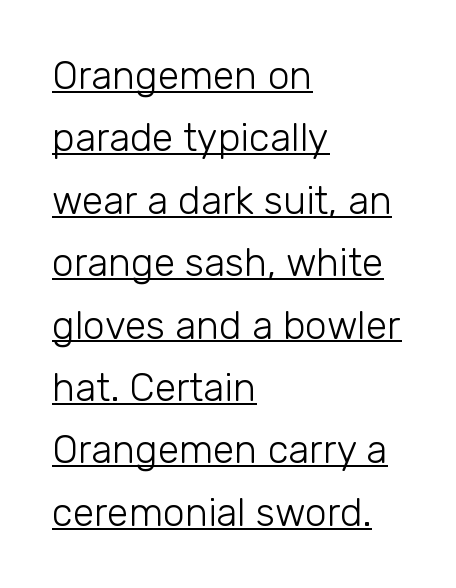
{"serif": "no", "italic": "no", "bold": "no", "weight": "light", "width": "normal", "stroke_contrast": "low", "x_height": "medium", "monospaced": "no", "underline": "yes", "align": "left", "line_spacing": "normal", "line_spacing_ratio": 1.6, "letter_spacing": "normal", "letter_spacing_em": 0.0, "glyph_px": 39}
